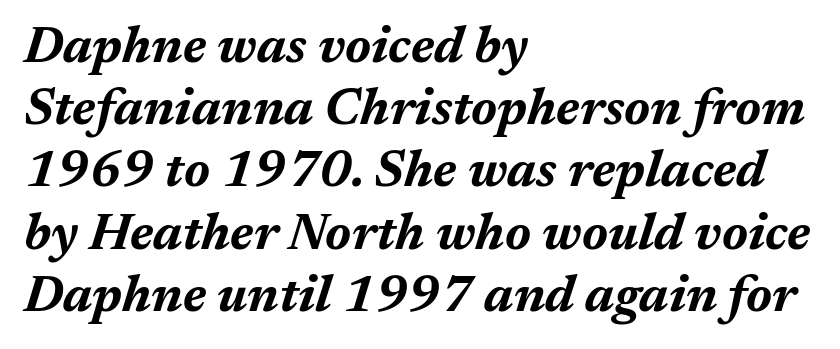
Q: Is the text bold? A: Yes.
Q: Is the text italic (slanted)? A: Yes, it leans right by about 17 degrees.
Q: Is the text underlined? A: No.
Q: How is the paragraph aligned? A: Left-aligned.
Q: Is the spacing between letters normal or unusually wide? A: Normal.
Q: Width (condensed, normal, or wide)? A: Normal.
Q: Stroke contrast? A: Medium.
Q: x-height? A: Medium.
Q: Monospaced? A: No.
